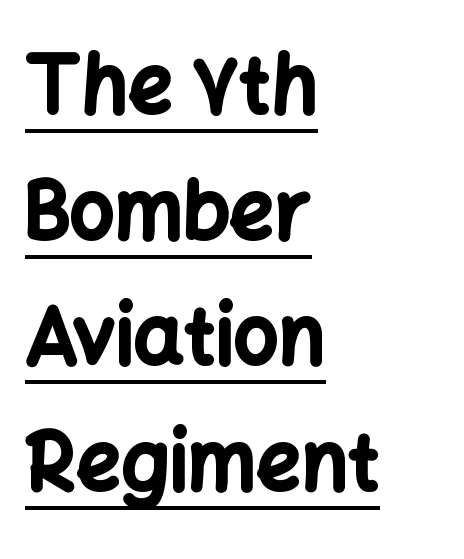
{"serif": "no", "italic": "no", "bold": "yes", "weight": "bold", "width": "normal", "stroke_contrast": "low", "x_height": "medium", "monospaced": "no", "underline": "yes", "align": "left", "line_spacing": "normal", "line_spacing_ratio": 1.59, "letter_spacing": "normal", "letter_spacing_em": 0.0, "glyph_px": 79}
